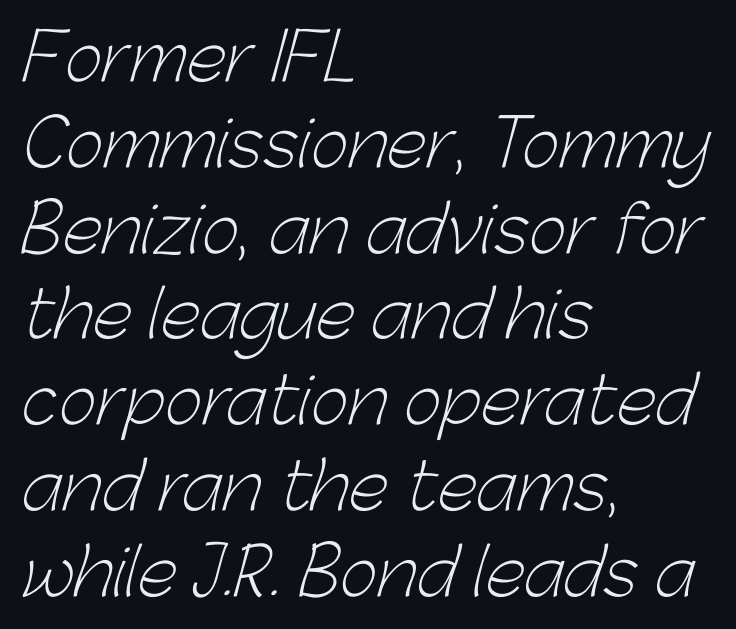
Q: Is the text bold? A: No.
Q: Is the typeface a serif or a sans-serif typeface? A: Sans-serif.
Q: Is the text underlined? A: No.
Q: How is the paragraph aligned? A: Left-aligned.
Q: Is the spacing between letters normal or unusually wide? A: Normal.
Q: Is the spacing between lines tight, normal or loose? A: Normal.
Q: Width (condensed, normal, or wide)? A: Normal.
Q: Stroke contrast? A: Low.
Q: x-height? A: Medium.
Q: Monospaced? A: No.
